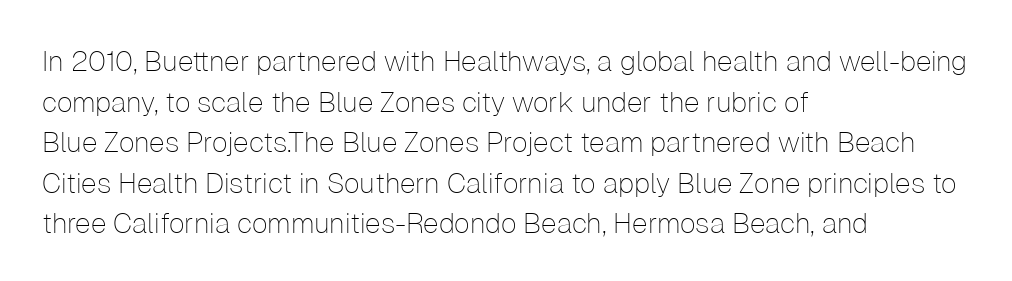
{"serif": "no", "italic": "no", "bold": "no", "weight": "thin", "width": "normal", "stroke_contrast": "low", "x_height": "medium", "monospaced": "no", "underline": "no", "align": "left", "line_spacing": "normal", "line_spacing_ratio": 1.45, "letter_spacing": "normal", "letter_spacing_em": 0.0, "glyph_px": 28}
